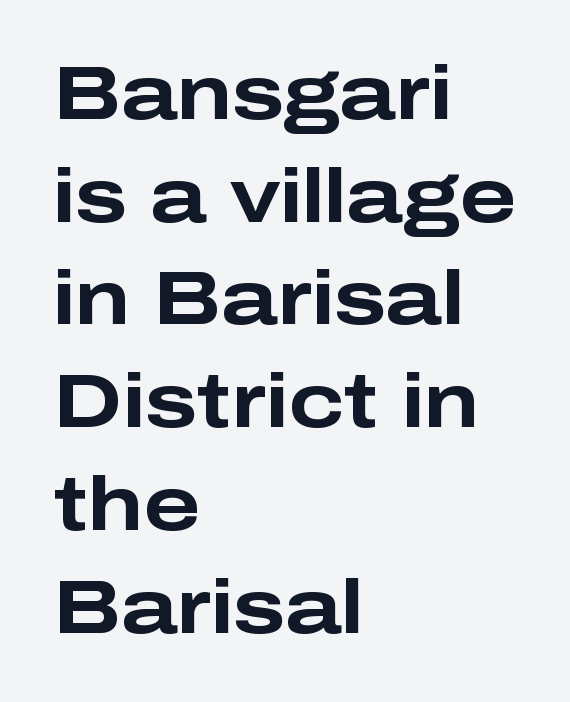
The image shows 75 px bold, wide sans-serif type, upright; set left-aligned, normal line spacing (1.37x), normal letter spacing, not underlined; low stroke contrast and a medium x-height.
